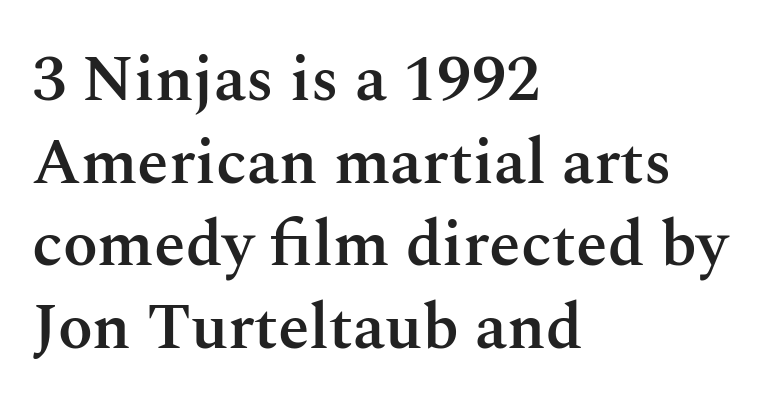
The image shows 64 px semibold serif type, upright; set left-aligned, normal line spacing (1.29x), normal letter spacing, not underlined; medium stroke contrast and a medium x-height.
